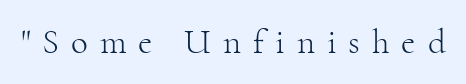
The image shows 35 px light serif type, upright; set unusually wide letter spacing (+0.34 em), not underlined; high stroke contrast and a small x-height.
